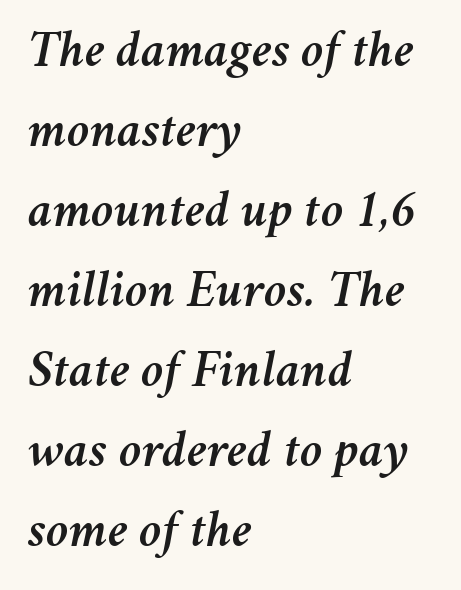
Q: Is the text italic (slanted)? A: Yes, it leans right by about 11 degrees.
Q: Is the text underlined? A: No.
Q: How is the paragraph aligned? A: Left-aligned.
Q: Is the spacing between letters normal or unusually wide? A: Normal.
Q: Is the spacing between lines tight, normal or loose? A: Normal.
Q: Width (condensed, normal, or wide)? A: Normal.
Q: Stroke contrast? A: Medium.
Q: x-height? A: Medium.
Q: Monospaced? A: No.
